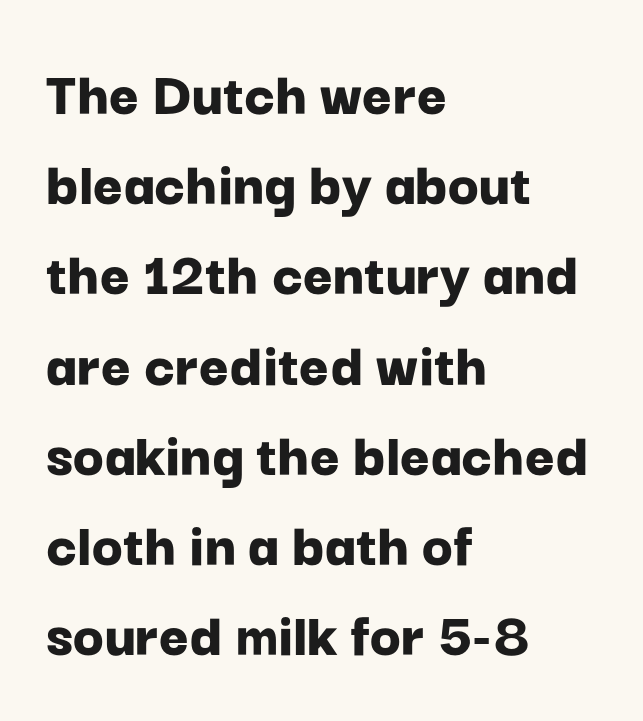
{"serif": "no", "italic": "no", "bold": "yes", "weight": "bold", "width": "normal", "stroke_contrast": "low", "x_height": "medium", "monospaced": "no", "underline": "no", "align": "left", "line_spacing": "normal", "line_spacing_ratio": 1.41, "letter_spacing": "normal", "letter_spacing_em": 0.0, "glyph_px": 64}
